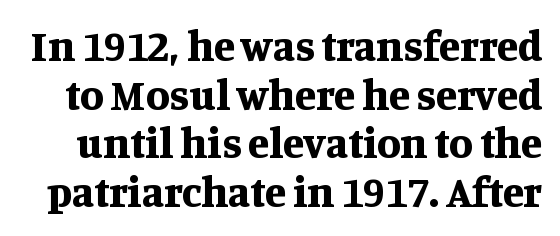
{"serif": "yes", "italic": "no", "bold": "yes", "weight": "bold", "width": "normal", "stroke_contrast": "medium", "x_height": "large", "monospaced": "no", "underline": "no", "line_spacing": "tight", "line_spacing_ratio": 1.13, "letter_spacing": "normal", "letter_spacing_em": 0.0, "glyph_px": 43}
